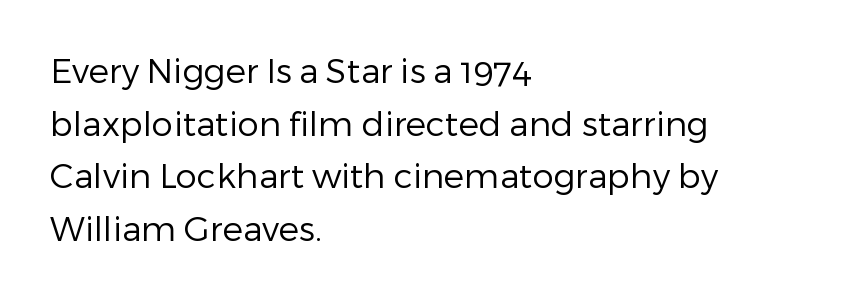
{"serif": "no", "italic": "no", "bold": "no", "weight": "regular", "width": "normal", "stroke_contrast": "low", "x_height": "medium", "monospaced": "no", "underline": "no", "align": "left", "line_spacing": "normal", "line_spacing_ratio": 1.55, "letter_spacing": "normal", "letter_spacing_em": 0.0, "glyph_px": 34}
